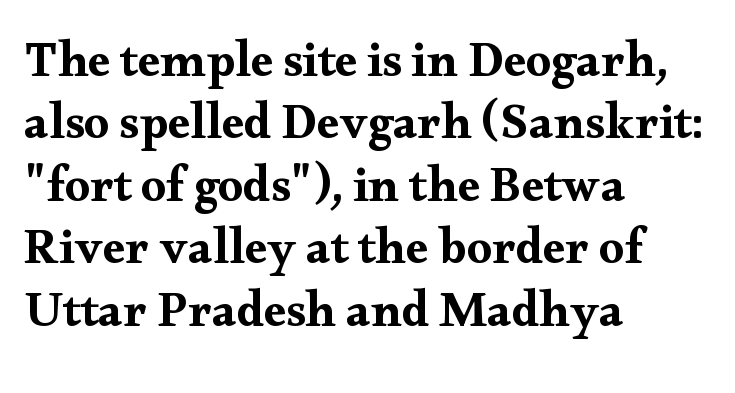
I'd call this a serif setting — the letters wear small feet. Observe the ordinary spacing: letters are neighbours, not strangers. Notice how the stems are strictly vertical — no italics here. The passage shown is typed in a proportional face where columns would drift. Plain, unruled lines of type. Short and long lines alike share a common starting point at left.
